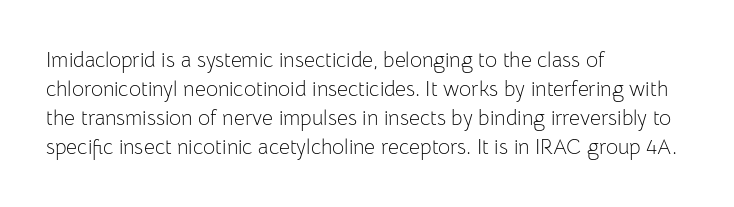
The image shows 21 px text type, upright; set left-aligned, normal line spacing (1.38x), normal letter spacing, not underlined.
